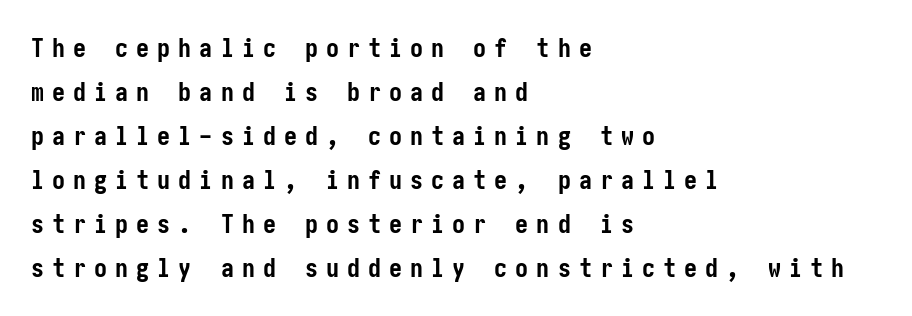
The image shows 26 px bold type, upright; set left-aligned, normal line spacing (1.69x), unusually wide letter spacing (+0.31 em), not underlined.
